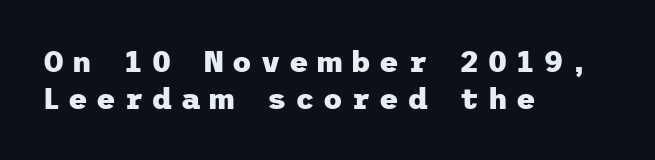
On the weight axis this lands at bold, roughly 700. Characters follow at a spacing far wider than the type designer built in. Ascenders rise straight up at ninety degrees. Unmarked baselines from the first word to the last. These lines are composed in type without serifs. A classic flush-left, rag-right setting is used for this passage.
